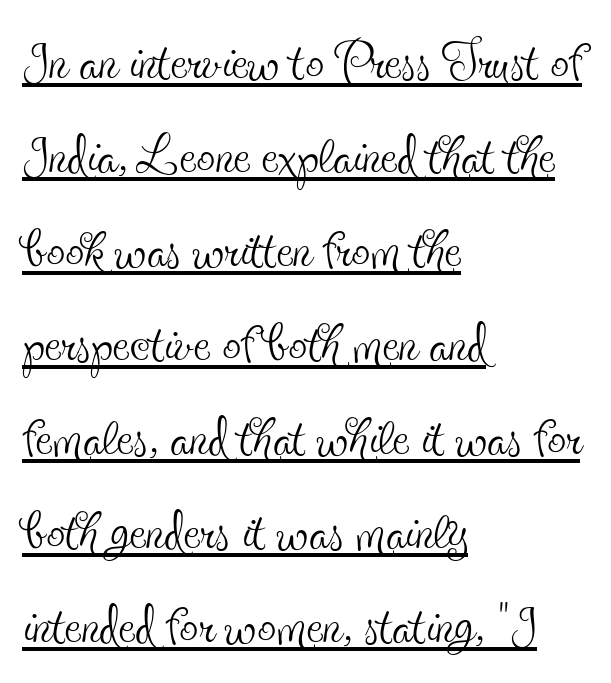
Yep, those are serifs on the letters. Bold? No — there's no thickening of the strokes. Here the designer chose a conventional face with non-uniform glyph widths. This rendering leaves character spacing at its baseline value. The rendering uses a moderate line-height, typical for paragraphs.
